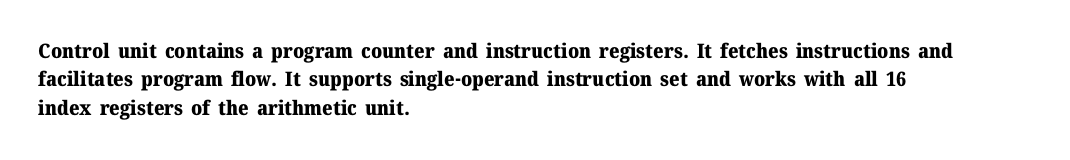
Q: Is the text bold? A: Yes.
Q: Is the text italic (slanted)? A: No, it is upright.
Q: Is the text underlined? A: No.
Q: How is the paragraph aligned? A: Left-aligned.
Q: Is the spacing between letters normal or unusually wide? A: Normal.
Q: Is the spacing between lines tight, normal or loose? A: Normal.
